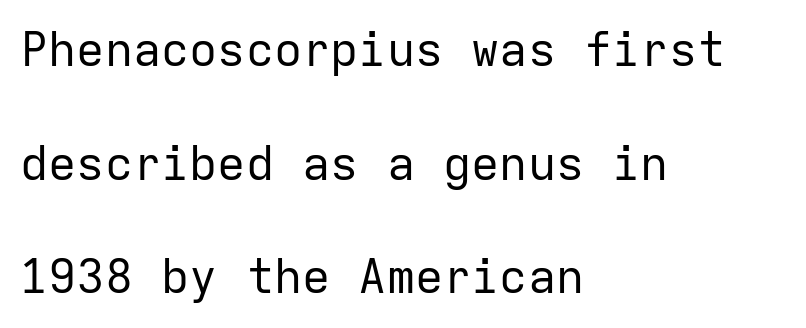
The rendering uses a large line-height, opening up the rows. Is this a fixed-width face? Yes — each glyph sits in an identical cell. Underlining? Definitely not there. Here the glyphs are tracked normally, forming tight word shapes. Upright lettering throughout.
